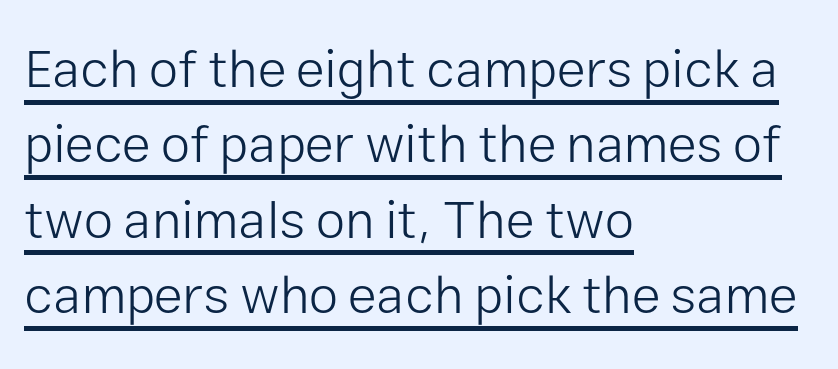
Q: Is the text bold? A: No.
Q: Is the text italic (slanted)? A: No, it is upright.
Q: Is the typeface a serif or a sans-serif typeface? A: Sans-serif.
Q: Is the text underlined? A: Yes.
Q: How is the paragraph aligned? A: Left-aligned.
Q: Is the spacing between letters normal or unusually wide? A: Normal.
Q: Is the spacing between lines tight, normal or loose? A: Normal.
Q: Width (condensed, normal, or wide)? A: Normal.
Q: Stroke contrast? A: Low.
Q: x-height? A: Medium.
Q: Monospaced? A: No.
